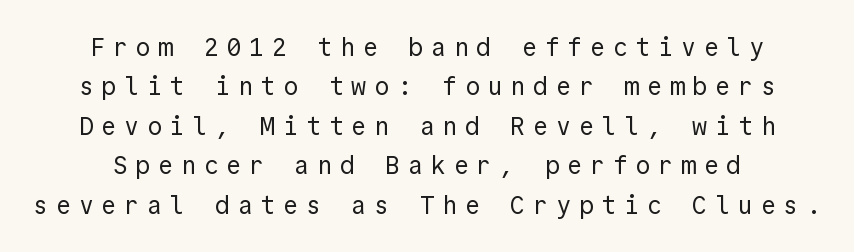
The type sits square on the baseline with zero lean. Whoever set this chose a conventional vertical rhythm. The letters look calm and open, with moderate or lighter stems. Only glyphs here, with clear space below each row. What stands out about the letter spacing? Its width — letters are far apart.
